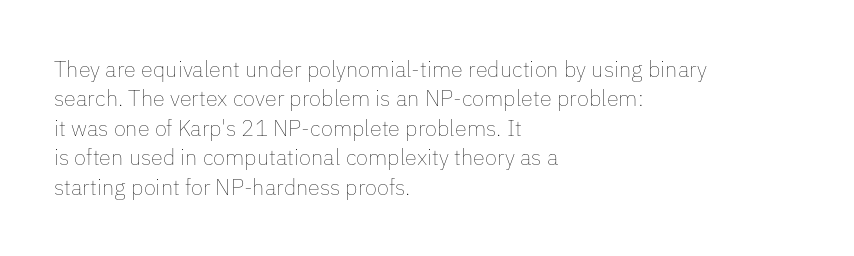
{"italic": "no", "bold": "no", "underline": "no", "align": "left", "line_spacing": "normal", "line_spacing_ratio": 1.34, "letter_spacing": "normal", "letter_spacing_em": 0.0, "glyph_px": 22}
